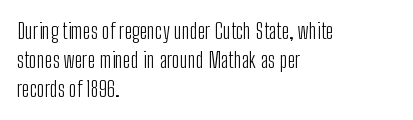
{"italic": "no", "bold": "no", "underline": "no", "align": "left", "line_spacing": "normal", "line_spacing_ratio": 1.32, "letter_spacing": "normal", "letter_spacing_em": 0.0, "glyph_px": 22}
